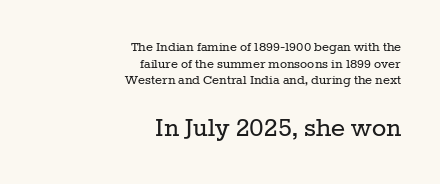
Q: Is the text bold? A: No.
Q: Is the text italic (slanted)? A: No, it is upright.
Q: Is the typeface a serif or a sans-serif typeface? A: Serif.
Q: Is the text underlined? A: No.
Q: How is the paragraph aligned? A: Right-aligned.
Q: Is the spacing between letters normal or unusually wide? A: Normal.
Q: Is the spacing between lines tight, normal or loose? A: Tight.
Q: Which block of text is set in a larger size, the first (top) or the second (bottom)? A: The second (bottom) one.
Q: Width (condensed, normal, or wide)? A: Normal.
Q: Stroke contrast? A: Low.
Q: x-height? A: Medium.
Q: Monospaced? A: No.
